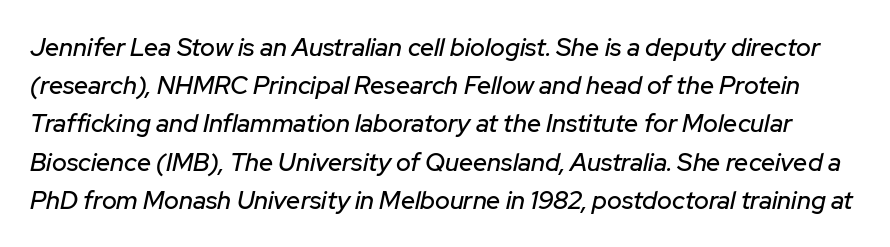
Q: Is the text italic (slanted)? A: Yes, it leans right by about 12 degrees.
Q: Is the text underlined? A: No.
Q: Is the spacing between letters normal or unusually wide? A: Normal.
Q: Is the spacing between lines tight, normal or loose? A: Normal.
